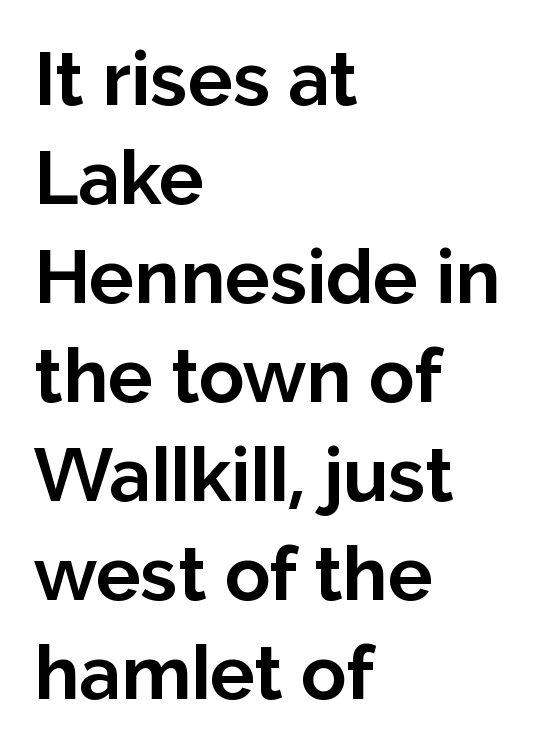
The image shows 75 px bold sans-serif type, upright; set left-aligned, normal line spacing (1.32x), normal letter spacing, not underlined; low stroke contrast and a medium x-height.
